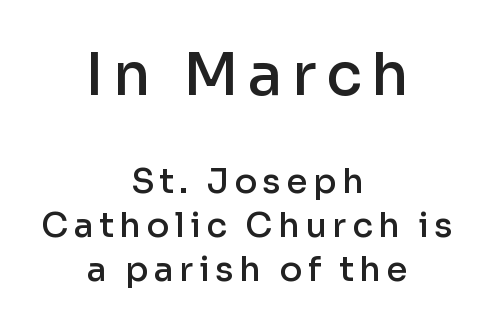
{"serif": "no", "italic": "no", "bold": "semi", "weight": "semibold", "width": "normal", "stroke_contrast": "low", "x_height": "medium", "monospaced": "no", "underline": "no", "align": "center", "line_spacing": "normal", "line_spacing_ratio": 1.29, "larger_block": "first", "size_ratio": 1.74, "glyph_px": 59}
